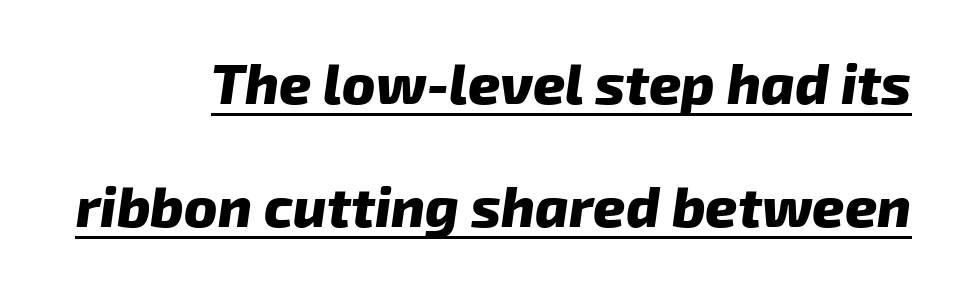
In terms of leading, this rendering errs on the spacious side. The rendering uses natural spacing where letterforms have individual widths. No extra tracking has been applied to these lines. Every word sits above its own underline.
